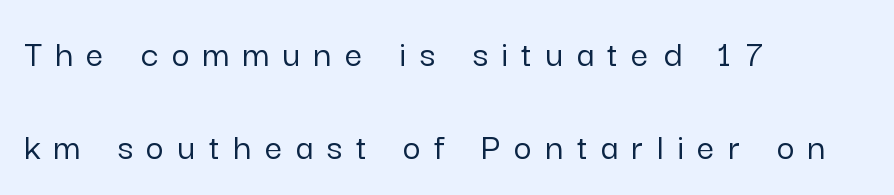
{"serif": "no", "italic": "no", "width": "normal", "stroke_contrast": "low", "x_height": "medium", "monospaced": "no", "underline": "no", "align": "left", "line_spacing": "loose", "line_spacing_ratio": 2.38, "letter_spacing": "wide", "letter_spacing_em": 0.35, "glyph_px": 39}
